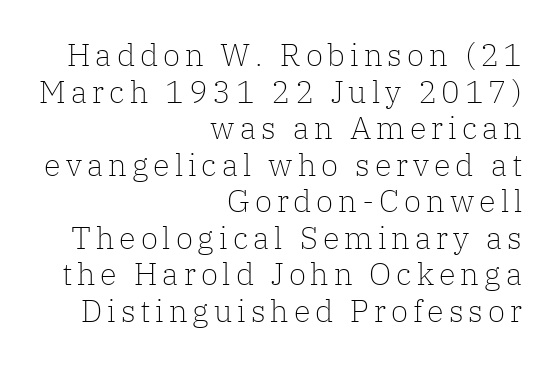
The image shows 31 px light serif type, upright; set right-aligned, line spacing 1.18x, not underlined; low stroke contrast and a medium x-height.
